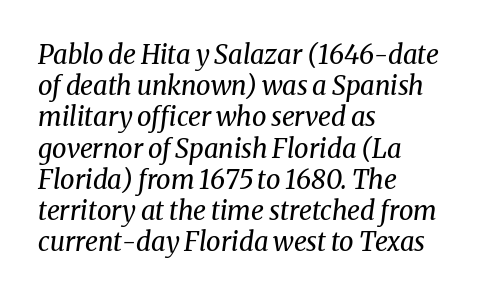
Stroke thickness stays within the range of a standard reading face or lighter. Glance below the letters and you will spot only blank space. Short and long lines alike share a common starting point at left. Slant detected: the letters are inclined.
